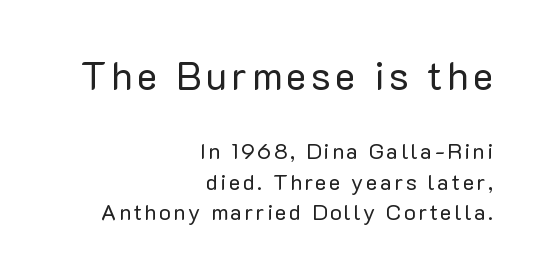
Descender tails drop into unmarked territory. The designer went with a sans here, leaving each stem footless. Posture: straight, roman, zero tilt. The passage shown is typed in a proportional face where columns would drift.
